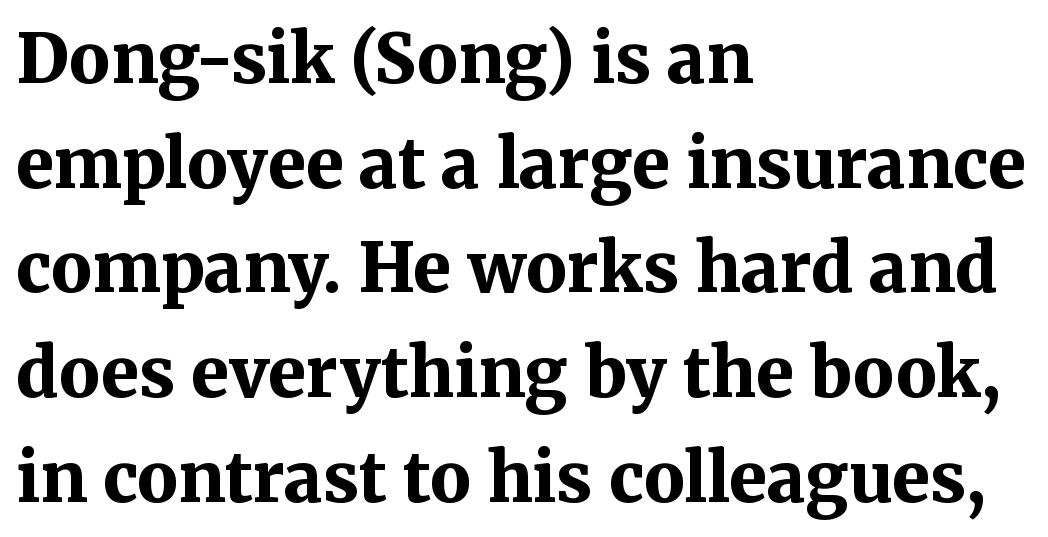
The image shows 68 px bold serif type, upright; set left-aligned, normal line spacing (1.54x), normal letter spacing, not underlined; medium stroke contrast and a medium x-height.
